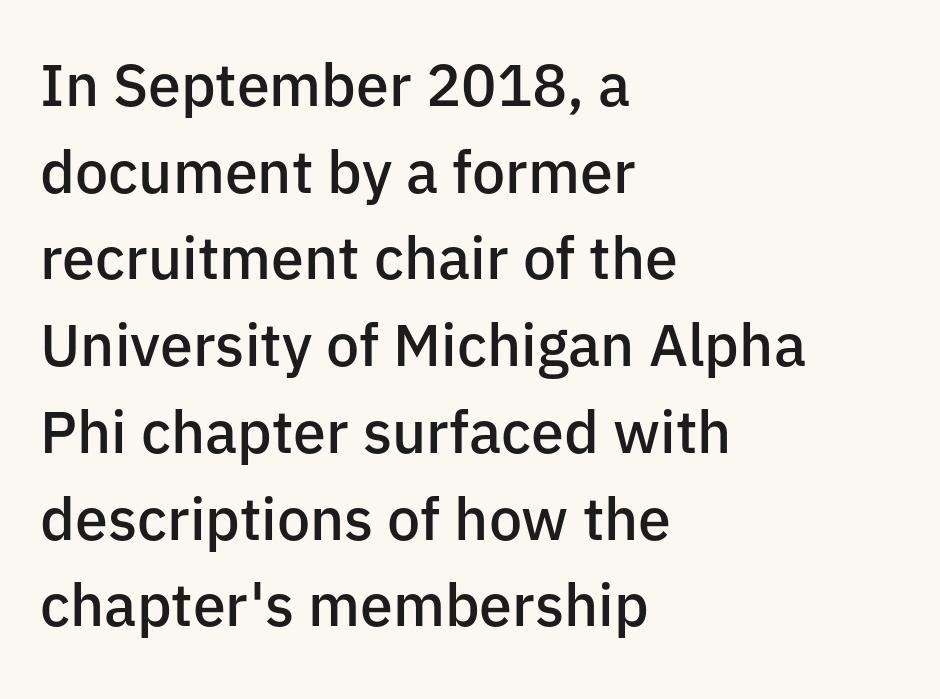
The image shows 59 px semibold sans-serif type, upright; set left-aligned, normal line spacing (1.47x), normal letter spacing, not underlined; low stroke contrast and a medium x-height.
